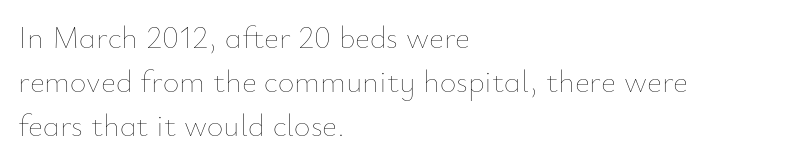
Here the designer chose a conventional face with non-uniform glyph widths. These lines are set flush left with a ragged right edge. Rendered with straight, roman letterforms. Letters have the restrained weight of plain body copy at most. Compared with typical body copy, the letter spacing here is the same.
